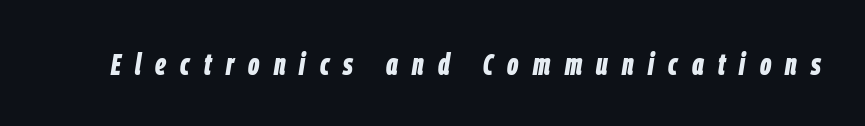
{"italic": "yes", "lean": "right", "slant_degrees": 9, "bold": "yes", "weight": "bold", "width": "condensed", "stroke_contrast": "low", "x_height": "large", "monospaced": "no", "underline": "no", "letter_spacing": "wide", "letter_spacing_em": 0.46, "glyph_px": 31}
